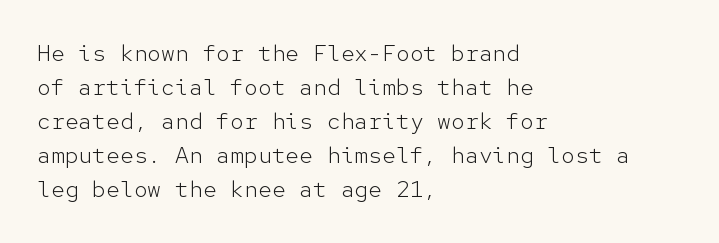
The image shows 23 px text type, upright; set left-aligned, normal line spacing (1.48x), normal letter spacing, not underlined.
